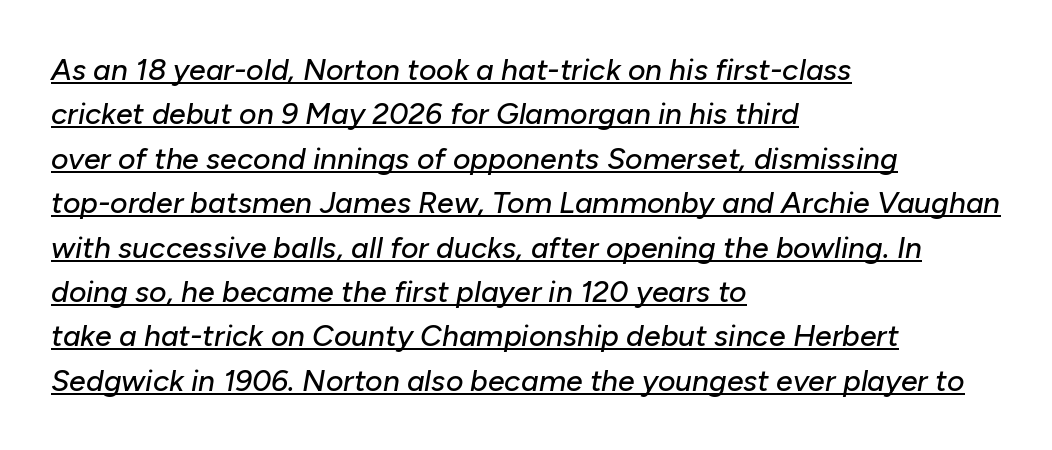
The designer left line spacing at the default. The letters advance in unequal steps, a hallmark of proportional type. Tall strokes in this sample are angled rather than plumb. What decoration does the sample have? An underline. The lines in this sample share a left origin and differ only in where they stop. A typesetter would call this zero additional tracking.
